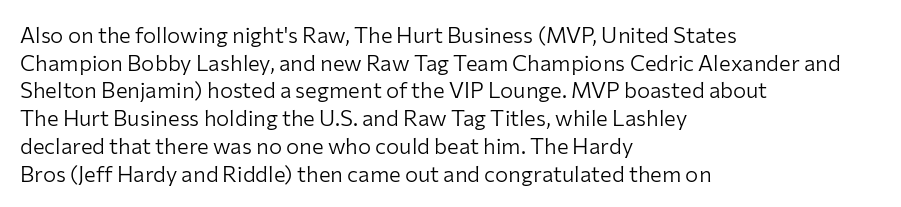
The typeface has the unassuming heft of standard copy or less. Vertical strokes here are truly vertical. A clean baseline with only descenders dipping below it. Default kerning and tracking; the words read as compact shapes.
